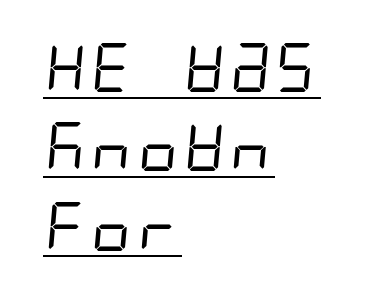
The image shows 49 px regular-weight, condensed sans-serif type; set left-aligned, normal line spacing (1.62x), normal letter spacing, underlined; low stroke contrast and a large x-height.
